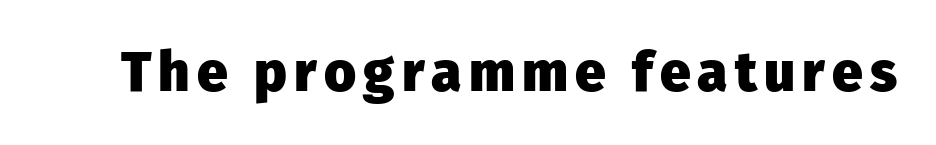
Heavy-handed strokes throughout: this text is bold. Is this a fixed-width face? No — the glyphs have proportional, varying widths. Posture: straight, roman, zero tilt. Descenders hang freely into open space.
